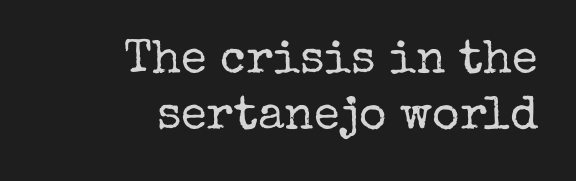
{"serif": "yes", "italic": "no", "bold": "no", "weight": "regular", "width": "normal", "stroke_contrast": "low", "x_height": "medium", "monospaced": "no", "underline": "no", "align": "right", "line_spacing_ratio": 1.2, "letter_spacing": "normal", "letter_spacing_em": 0.0, "glyph_px": 47}
